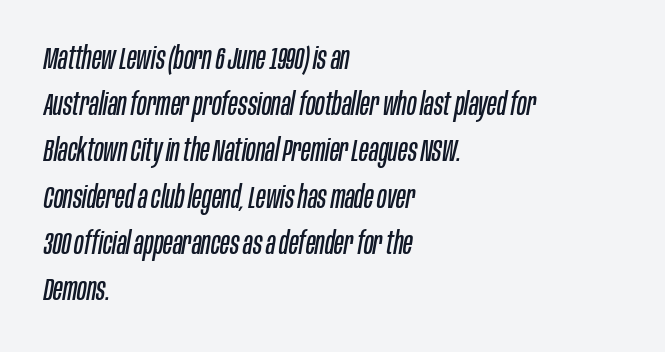
The letters advance in unequal steps, a hallmark of proportional type. Clear beneath every line of the passage. The paragraph has a hard left edge and a soft right edge. This sample uses plain, unmodified letter spacing. Designer's note — italics engaged. The characters are drawn with everyday or finer stroke widths.
